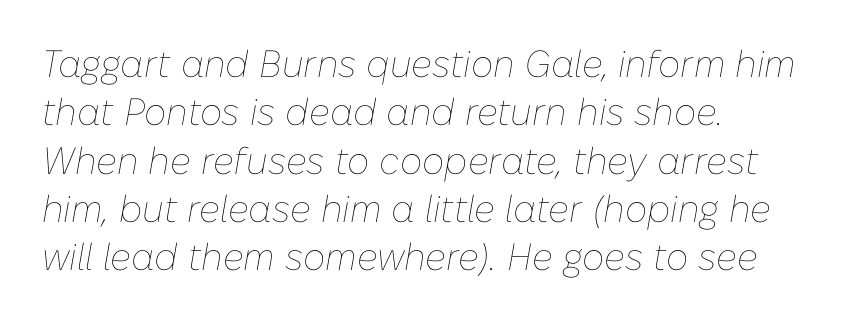
The image shows 38 px thin type, italic (leaning right); set left-aligned, normal line spacing (1.27x), normal letter spacing, not underlined; low stroke contrast and a medium x-height.
